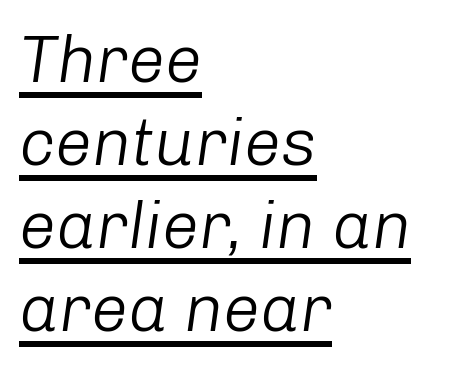
{"italic": "yes", "lean": "right", "slant_degrees": 8, "bold": "no", "weight": "light", "width": "normal", "stroke_contrast": "low", "x_height": "medium", "monospaced": "no", "underline": "yes", "align": "left", "line_spacing": "normal", "line_spacing_ratio": 1.26, "letter_spacing": "normal", "letter_spacing_em": 0.0, "glyph_px": 66}
